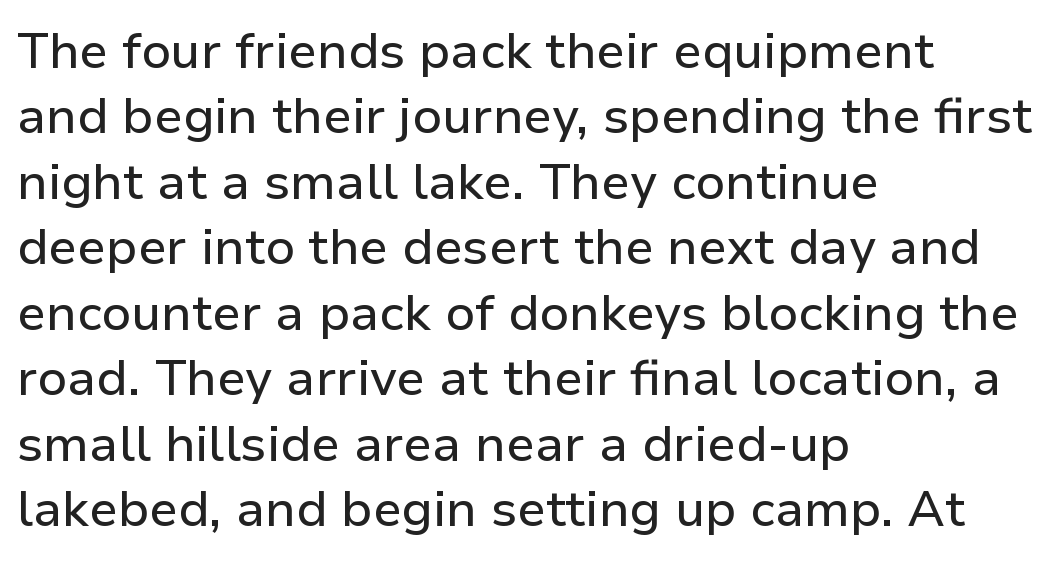
In terms of leading, this rendering sits right in the middle. Font category for this specimen: sans-serif. Descenders hang freely into open space. Tall strokes in this sample are plumb rather than angled.
